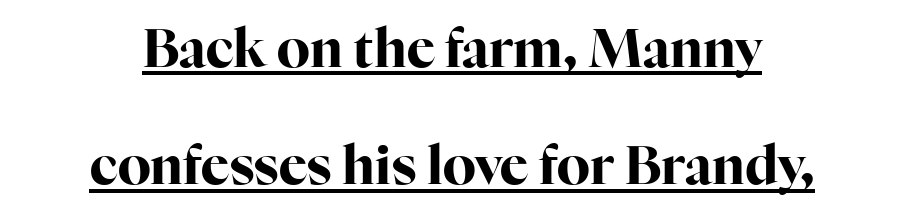
Q: Is the text bold? A: Yes.
Q: Is the text italic (slanted)? A: No, it is upright.
Q: Is the typeface a serif or a sans-serif typeface? A: Serif.
Q: Is the text underlined? A: Yes.
Q: How is the paragraph aligned? A: Centered.
Q: Is the spacing between letters normal or unusually wide? A: Normal.
Q: Is the spacing between lines tight, normal or loose? A: Loose.
Q: Width (condensed, normal, or wide)? A: Normal.
Q: Stroke contrast? A: High.
Q: x-height? A: Medium.
Q: Monospaced? A: No.
